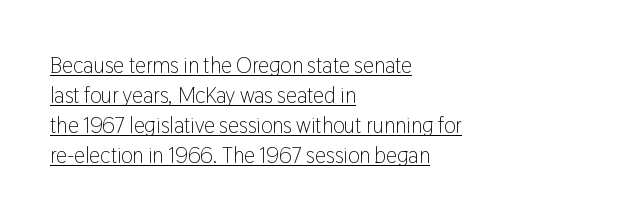
{"italic": "no", "bold": "no", "underline": "yes", "align": "left", "line_spacing": "normal", "line_spacing_ratio": 1.37, "letter_spacing": "normal", "letter_spacing_em": 0.0, "glyph_px": 22}
